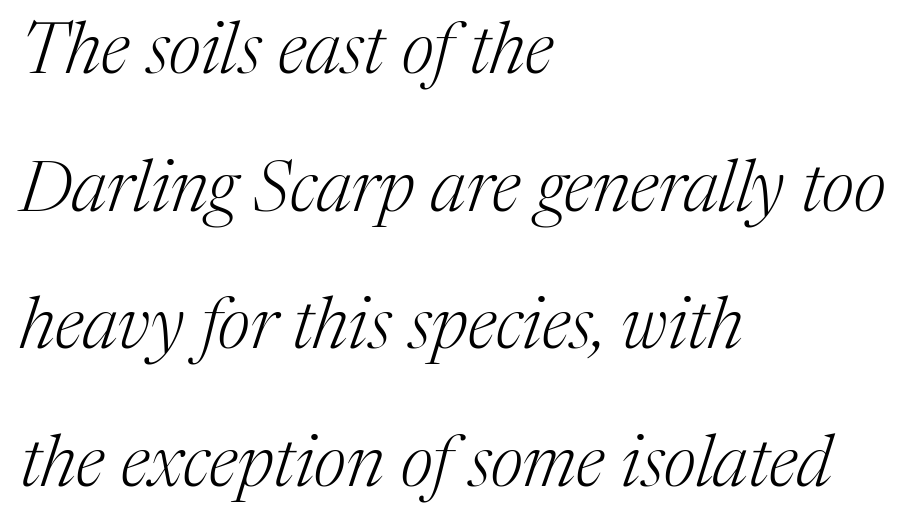
Q: Is the text bold? A: No.
Q: Is the text italic (slanted)? A: Yes, it leans right by about 17 degrees.
Q: Is the typeface a serif or a sans-serif typeface? A: Serif.
Q: Is the text underlined? A: No.
Q: How is the paragraph aligned? A: Left-aligned.
Q: Is the spacing between letters normal or unusually wide? A: Normal.
Q: Is the spacing between lines tight, normal or loose? A: Loose.
Q: Width (condensed, normal, or wide)? A: Normal.
Q: Stroke contrast? A: Medium.
Q: x-height? A: Medium.
Q: Monospaced? A: No.
